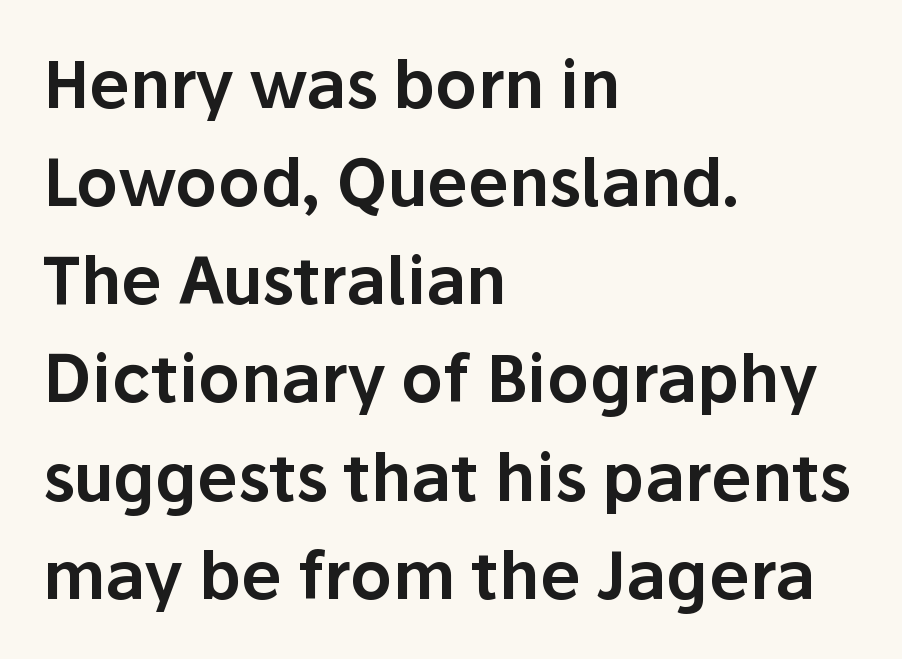
Classification — sans serif. Looks like regular typesetting: each glyph gets only the width it needs. This rendering features lettering with no underline. What's the leading like? Ordinary, nothing unusual. Rendered with straight, roman letterforms. One-word summary of the alignment: left.
